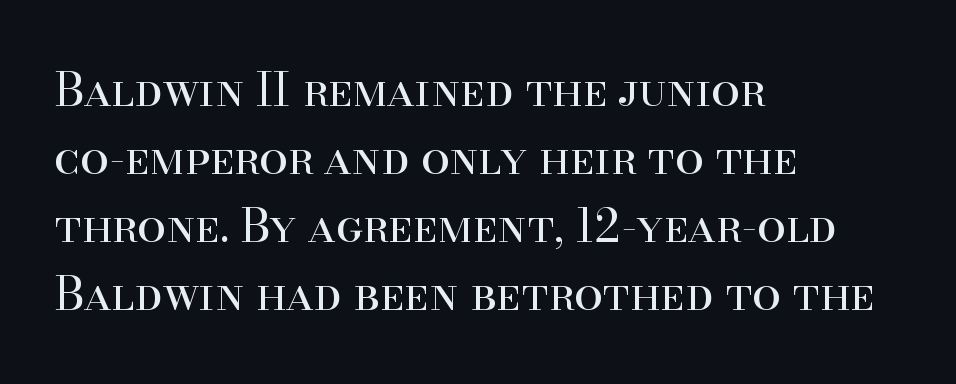
The image shows 46 px regular-weight serif type, upright; set left-aligned, normal line spacing (1.48x), normal letter spacing, not underlined; high stroke contrast and a small x-height.
